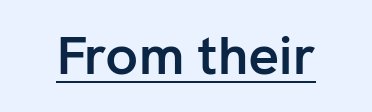
Look at the stroke-to-counter ratio: heavy, a bold. This is the regular roman posture of the typeface. A baseline rule has been typeset under these characters. Here the designer chose a conventional face with non-uniform glyph widths. This is sans-serif lettering, the kind often seen on screens and signage. The type is set solid horizontally, with unmodified tracking.
